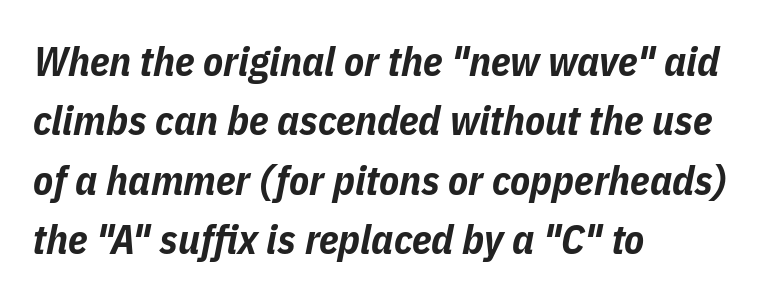
Whoever set this chose a conventional vertical rhythm. The typesetting leans heavy: a genuine bold. Do the characters align in a grid? No, the font is proportional. Words appear dense and cohesive because spacing is normal. Any mark beneath the type? The region is blank. Slanted lettering throughout.
